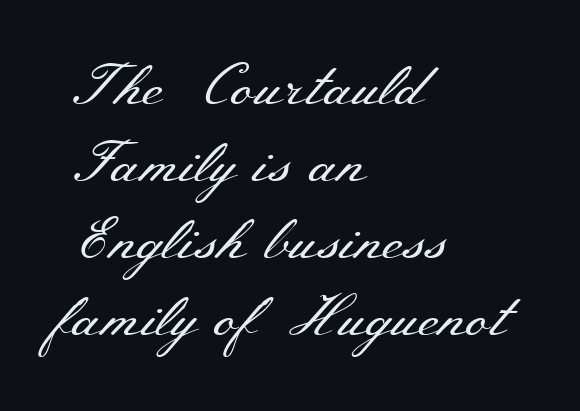
Q: Is the text bold? A: No.
Q: Is the text italic (slanted)? A: Yes.
Q: Is the typeface a serif or a sans-serif typeface? A: Serif.
Q: Is the text underlined? A: No.
Q: How is the paragraph aligned? A: Left-aligned.
Q: Is the spacing between letters normal or unusually wide? A: Normal.
Q: Is the spacing between lines tight, normal or loose? A: Normal.
Q: Width (condensed, normal, or wide)? A: Wide.
Q: Stroke contrast? A: Medium.
Q: x-height? A: Small.
Q: Monospaced? A: No.
